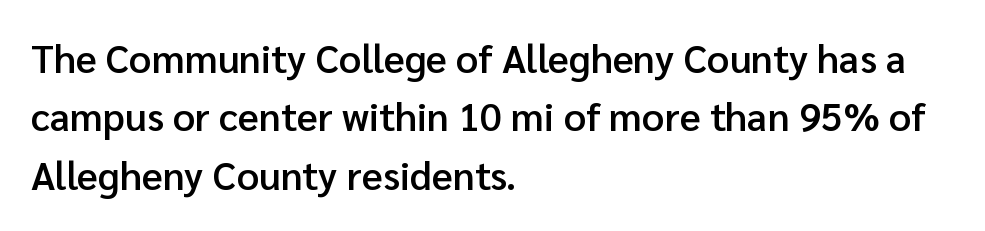
The image shows 39 px semibold sans-serif type, upright; set left-aligned, normal line spacing (1.5x), normal letter spacing, not underlined; low stroke contrast and a medium x-height.
